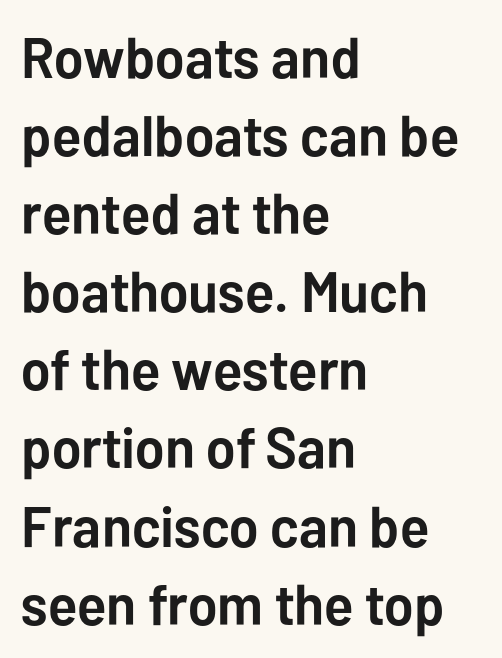
Note the varied advance widths — an 'i' is clearly narrower than an 'm'. The passage is arranged the way most books set body copy — flush left. Between one letter and the next there's only the usual sliver of space. Characters remain perfectly vertical along every line. Weight: bold. Baseline-to-baseline distance is the conventional proportion of letter height.
